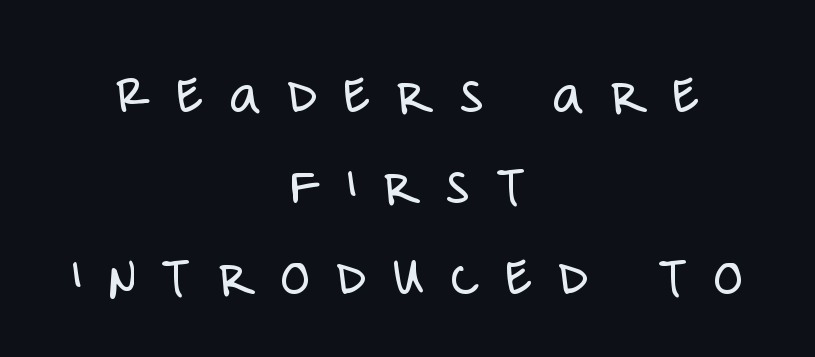
Q: Is the text bold? A: No.
Q: Is the text italic (slanted)? A: No, it is upright.
Q: Is the typeface a serif or a sans-serif typeface? A: Sans-serif.
Q: Is the text underlined? A: No.
Q: How is the paragraph aligned? A: Centered.
Q: Is the spacing between letters normal or unusually wide? A: Unusually wide.
Q: Is the spacing between lines tight, normal or loose? A: Normal.
Q: Width (condensed, normal, or wide)? A: Condensed.
Q: Stroke contrast? A: Low.
Q: x-height? A: Large.
Q: Monospaced? A: No.
